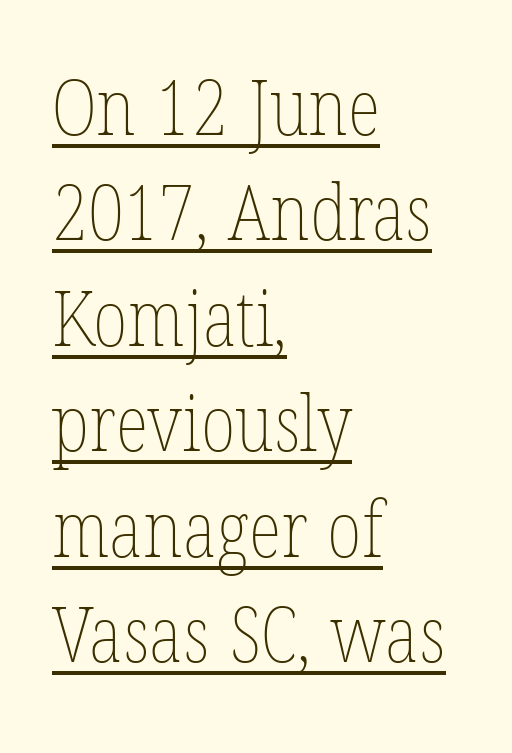
{"italic": "no", "bold": "no", "weight": "thin", "width": "condensed", "stroke_contrast": "low", "x_height": "medium", "monospaced": "no", "underline": "yes", "align": "left", "line_spacing": "normal", "line_spacing_ratio": 1.37, "letter_spacing": "normal", "letter_spacing_em": 0.0, "glyph_px": 77}
